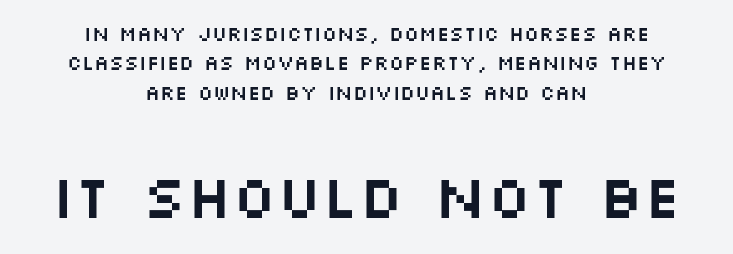
The image shows 60 px wide sans-serif type, upright; set centered, normal line spacing (1.47x), normal letter spacing, not underlined; the second (bottom) block is 3.0x larger; medium stroke contrast and a large x-height.
